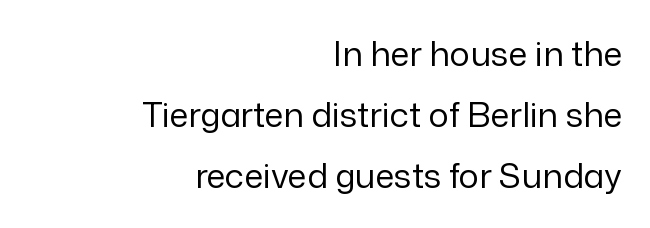
{"serif": "no", "italic": "no", "bold": "no", "weight": "regular", "width": "normal", "stroke_contrast": "low", "x_height": "medium", "monospaced": "no", "underline": "no", "align": "right", "line_spacing_ratio": 1.8, "letter_spacing": "normal", "letter_spacing_em": 0.0, "glyph_px": 34}
